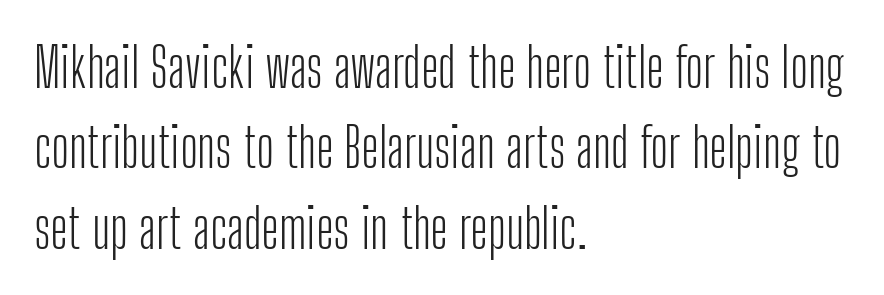
Q: Is the text bold? A: No.
Q: Is the text italic (slanted)? A: No, it is upright.
Q: Is the typeface a serif or a sans-serif typeface? A: Sans-serif.
Q: Is the text underlined? A: No.
Q: How is the paragraph aligned? A: Left-aligned.
Q: Is the spacing between letters normal or unusually wide? A: Normal.
Q: Is the spacing between lines tight, normal or loose? A: Normal.
Q: Width (condensed, normal, or wide)? A: Condensed.
Q: Stroke contrast? A: Low.
Q: x-height? A: Medium.
Q: Monospaced? A: No.
